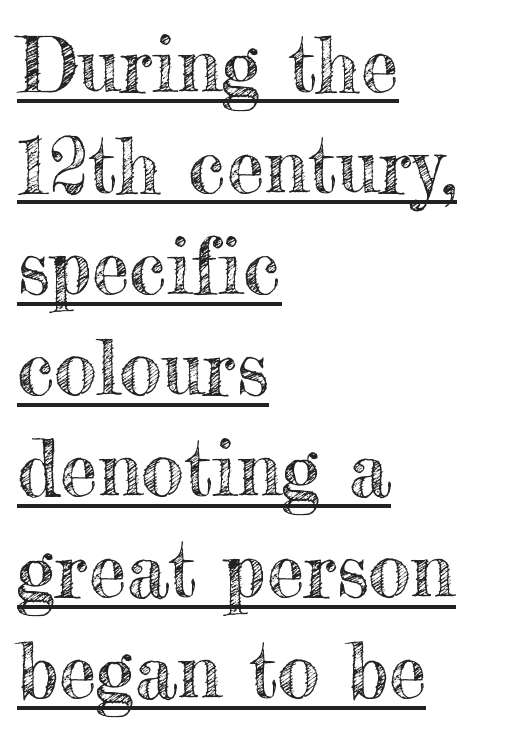
The lines are quadded left. Decoration check: the copy is underlined. Note the varied advance widths — an 'i' is clearly narrower than an 'm'. Notice how descenders clear the ascenders below comfortably — that's standard leading. The specimen reads as upright at a glance. Caption: standard tracking, unaltered.
